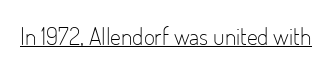
The image shows 24 px text type, upright; set normal letter spacing, underlined.
